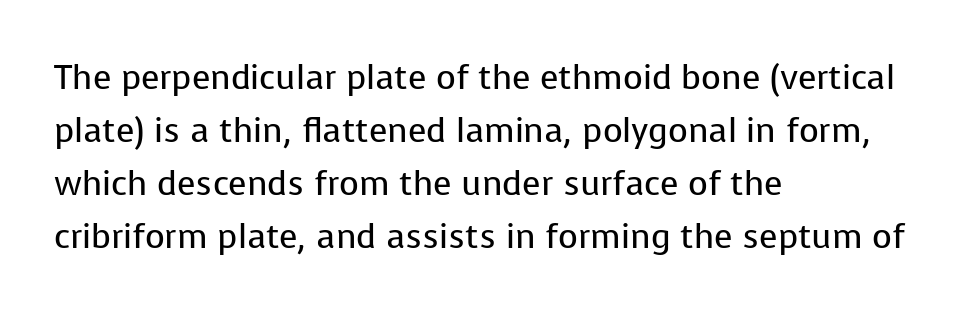
Vertical stems look standard width or narrower in stroke. Is this a sans? Yes — the strokes have no serifs. This sample uses plain, unmodified letter spacing. Horizontally, the lines are justified to the leading edge only.
